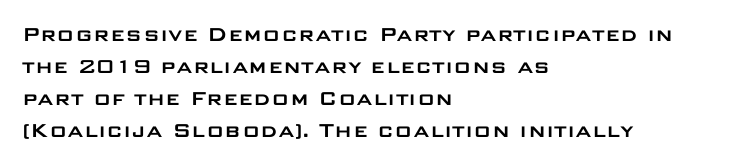
Q: Is the text italic (slanted)? A: No, it is upright.
Q: Is the text underlined? A: No.
Q: How is the paragraph aligned? A: Left-aligned.
Q: Is the spacing between letters normal or unusually wide? A: Normal.
Q: Is the spacing between lines tight, normal or loose? A: Normal.
